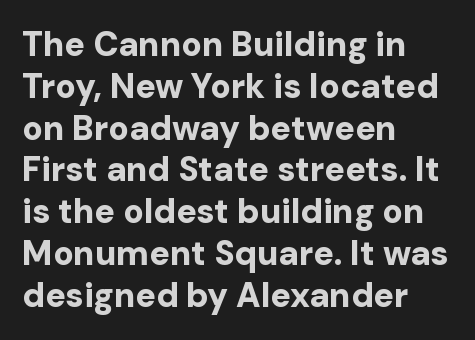
Q: Is the text bold? A: Yes.
Q: Is the text italic (slanted)? A: No, it is upright.
Q: Is the typeface a serif or a sans-serif typeface? A: Sans-serif.
Q: Is the text underlined? A: No.
Q: How is the paragraph aligned? A: Left-aligned.
Q: Is the spacing between letters normal or unusually wide? A: Normal.
Q: Width (condensed, normal, or wide)? A: Normal.
Q: Stroke contrast? A: Low.
Q: x-height? A: Medium.
Q: Monospaced? A: No.
